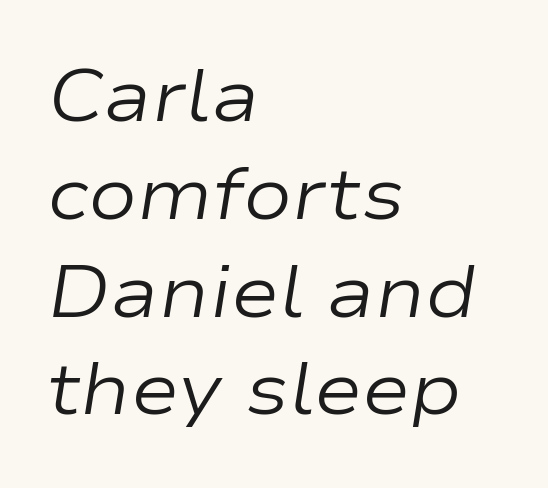
Q: Is the text bold? A: No.
Q: Is the text italic (slanted)? A: Yes, it leans right by about 9 degrees.
Q: Is the text underlined? A: No.
Q: How is the paragraph aligned? A: Left-aligned.
Q: Is the spacing between letters normal or unusually wide? A: Normal.
Q: Is the spacing between lines tight, normal or loose? A: Normal.
Q: Width (condensed, normal, or wide)? A: Wide.
Q: Stroke contrast? A: Low.
Q: x-height? A: Medium.
Q: Monospaced? A: No.
